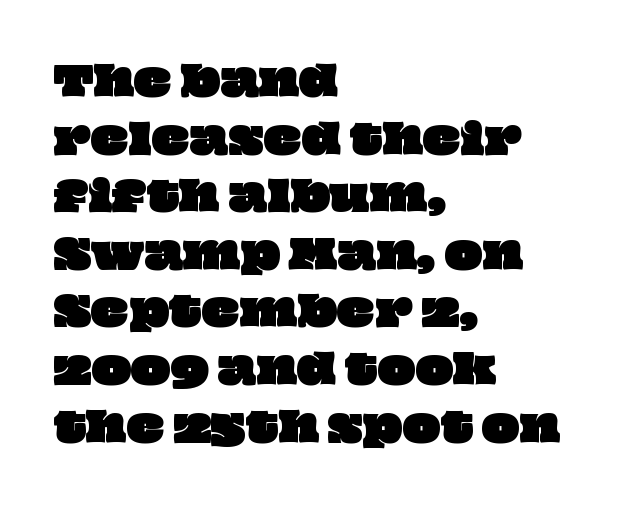
Q: Is the text underlined? A: No.
Q: How is the paragraph aligned? A: Left-aligned.
Q: Is the spacing between letters normal or unusually wide? A: Normal.
Q: Is the spacing between lines tight, normal or loose? A: Normal.
Q: Width (condensed, normal, or wide)? A: Wide.
Q: Stroke contrast? A: Low.
Q: x-height? A: Large.
Q: Monospaced? A: No.
